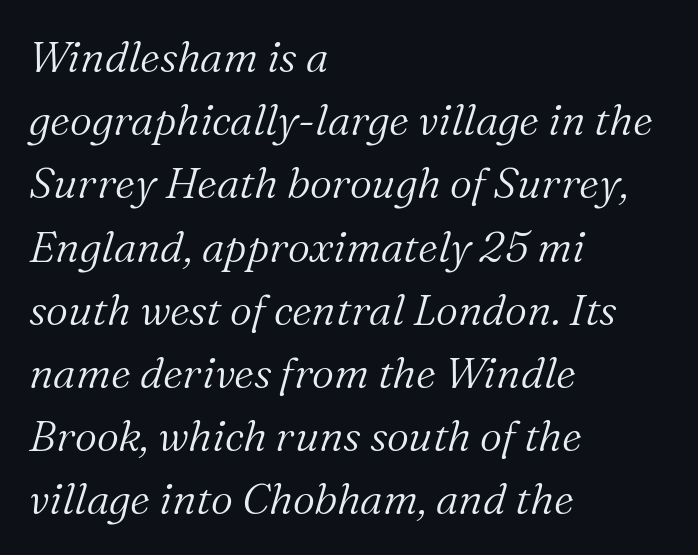
Q: Is the text bold? A: No.
Q: Is the text italic (slanted)? A: Yes, it leans right by about 16 degrees.
Q: Is the typeface a serif or a sans-serif typeface? A: Serif.
Q: Is the text underlined? A: No.
Q: How is the paragraph aligned? A: Left-aligned.
Q: Is the spacing between letters normal or unusually wide? A: Normal.
Q: Is the spacing between lines tight, normal or loose? A: Normal.
Q: Width (condensed, normal, or wide)? A: Normal.
Q: Stroke contrast? A: Medium.
Q: x-height? A: Medium.
Q: Monospaced? A: No.
